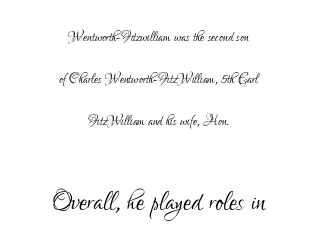
The image shows 36 px light, condensed sans-serif type; set centered, loose line spacing (2.33x), normal letter spacing, not underlined; the second (bottom) block is 2.0x larger; low stroke contrast and a small x-height.
